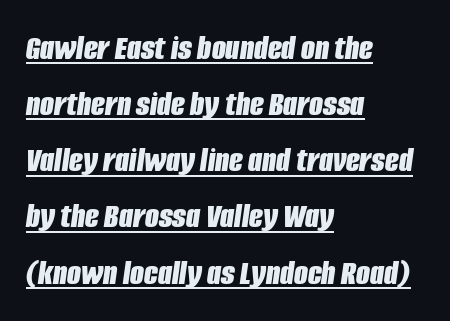
Q: Is the text bold? A: Yes.
Q: Is the text italic (slanted)? A: Yes, it leans right by about 8 degrees.
Q: Is the text underlined? A: Yes.
Q: How is the paragraph aligned? A: Left-aligned.
Q: Is the spacing between letters normal or unusually wide? A: Normal.
Q: Is the spacing between lines tight, normal or loose? A: Normal.
Q: Width (condensed, normal, or wide)? A: Condensed.
Q: Stroke contrast? A: Low.
Q: x-height? A: Large.
Q: Monospaced? A: No.
